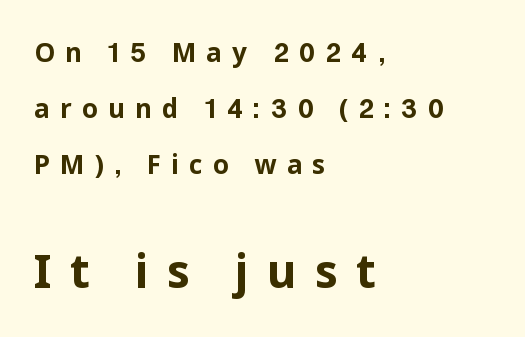
Q: Is the text bold? A: Yes.
Q: Is the text italic (slanted)? A: No, it is upright.
Q: Is the typeface a serif or a sans-serif typeface? A: Sans-serif.
Q: Is the text underlined? A: No.
Q: How is the paragraph aligned? A: Left-aligned.
Q: Is the spacing between letters normal or unusually wide? A: Unusually wide.
Q: Is the spacing between lines tight, normal or loose? A: Loose.
Q: Which block of text is set in a larger size, the first (top) or the second (bottom)? A: The second (bottom) one.
Q: Width (condensed, normal, or wide)? A: Normal.
Q: Stroke contrast? A: Low.
Q: x-height? A: Medium.
Q: Monospaced? A: No.
